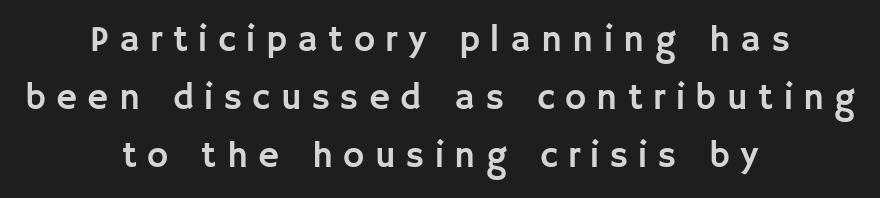
Posture: upright roman. Only glyphs here, with clear space below each row. Summary of vertical rhythm: regular, with standard interline spacing. In terms of letterform style, serifs are entirely absent. Reading down the block, each line starts at a different indent, mirrored at its end.
